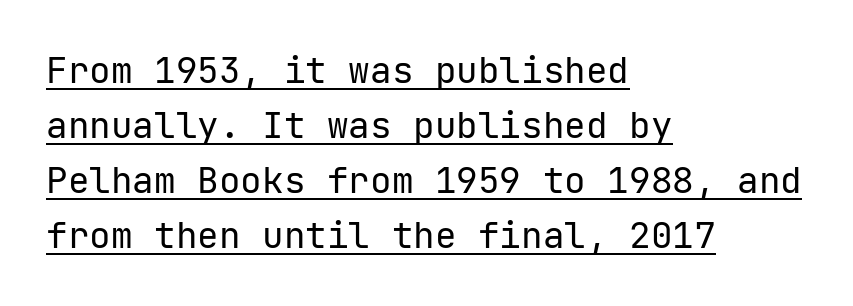
The passage shown is not bold in any degree. This rendering features underlined lettering. Each letter's strokes conclude bluntly, with no projecting serifs. These lines were composed using upright roman letters.
